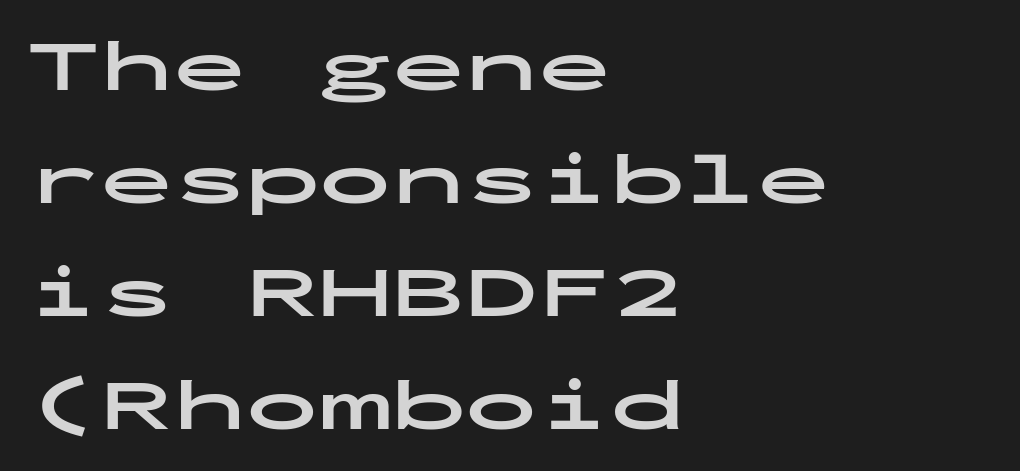
The image shows 73 px bold, wide sans-serif type, upright, monospaced; set left-aligned, normal line spacing (1.55x), normal letter spacing, not underlined; low stroke contrast and a medium x-height.
